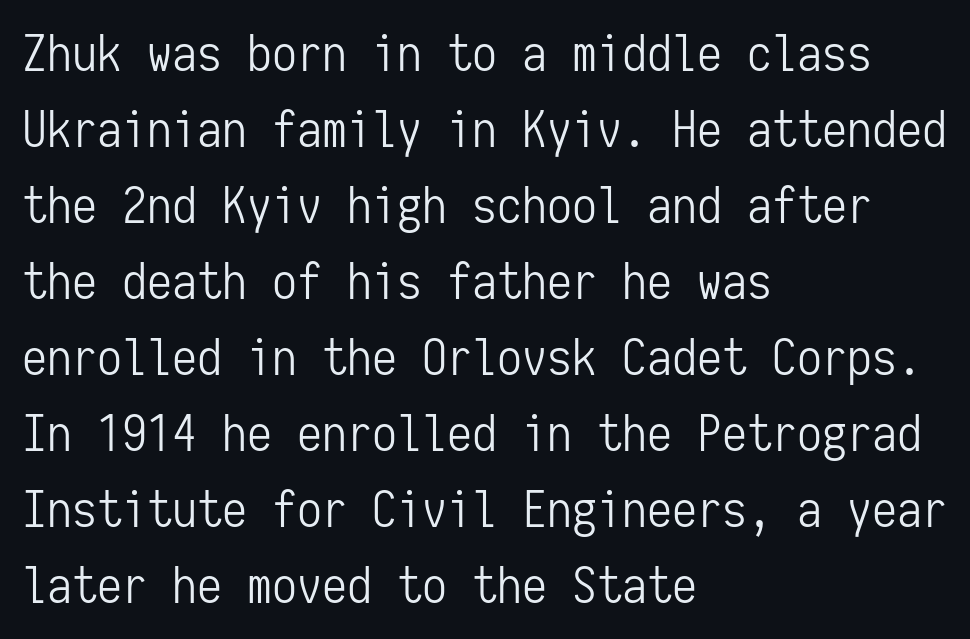
The image shows 50 px light, condensed sans-serif type, upright, monospaced; set left-aligned, normal line spacing (1.52x), normal letter spacing, not underlined; low stroke contrast and a medium x-height.
